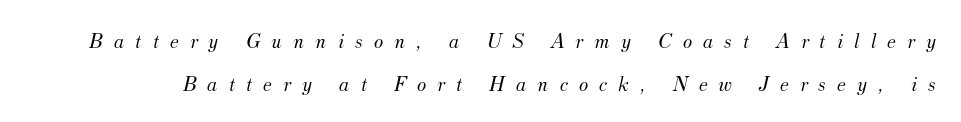
Q: Is the text bold? A: No.
Q: Is the text italic (slanted)? A: Yes, it leans right by about 12 degrees.
Q: Is the text underlined? A: No.
Q: Is the spacing between letters normal or unusually wide? A: Unusually wide.
Q: Is the spacing between lines tight, normal or loose? A: Loose.
